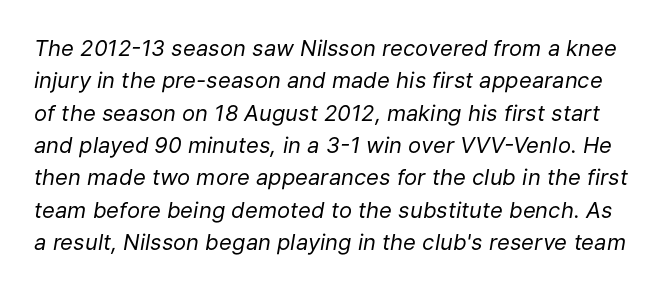
Q: Is the text bold? A: No.
Q: Is the text italic (slanted)? A: Yes, it leans right by about 9 degrees.
Q: Is the text underlined? A: No.
Q: Is the spacing between letters normal or unusually wide? A: Normal.
Q: Is the spacing between lines tight, normal or loose? A: Normal.
